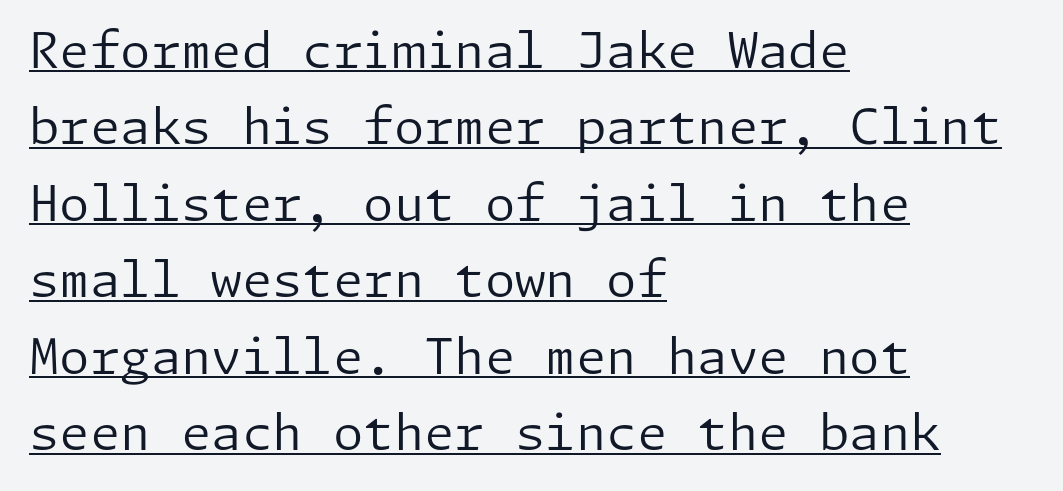
The image shows 49 px regular-weight sans-serif type, upright; set left-aligned, normal line spacing (1.56x), normal letter spacing, underlined; low stroke contrast and a medium x-height.
